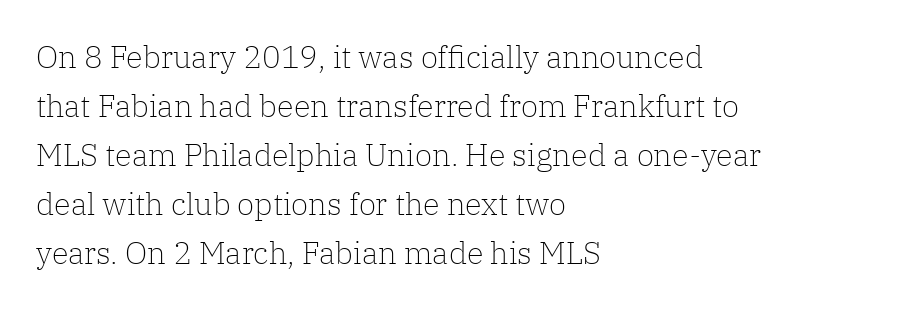
{"serif": "yes", "italic": "no", "bold": "no", "weight": "light", "width": "normal", "stroke_contrast": "low", "x_height": "medium", "monospaced": "no", "underline": "no", "align": "left", "line_spacing": "normal", "line_spacing_ratio": 1.58, "letter_spacing": "normal", "letter_spacing_em": 0.0, "glyph_px": 31}
